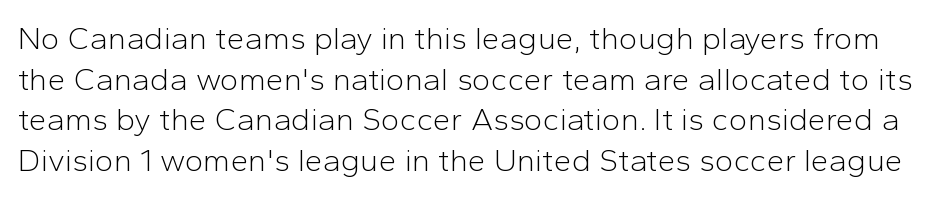
The image shows 32 px light sans-serif type, upright; set normal line spacing (1.27x), normal letter spacing, not underlined; low stroke contrast and a medium x-height.
